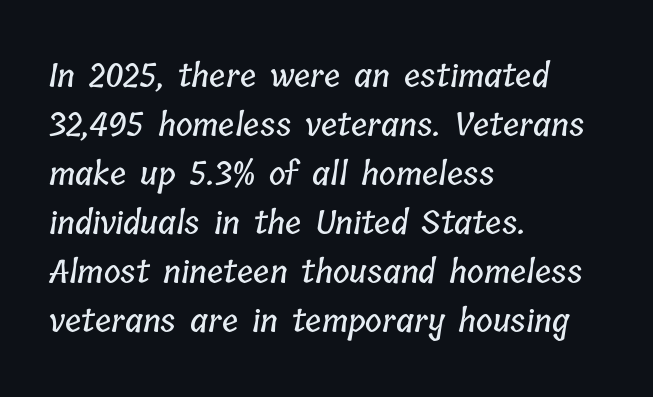
{"width": "condensed", "stroke_contrast": "low", "x_height": "medium", "monospaced": "no", "underline": "no", "align": "left", "line_spacing": "normal", "line_spacing_ratio": 1.53, "letter_spacing": "normal", "letter_spacing_em": 0.0, "glyph_px": 32}
